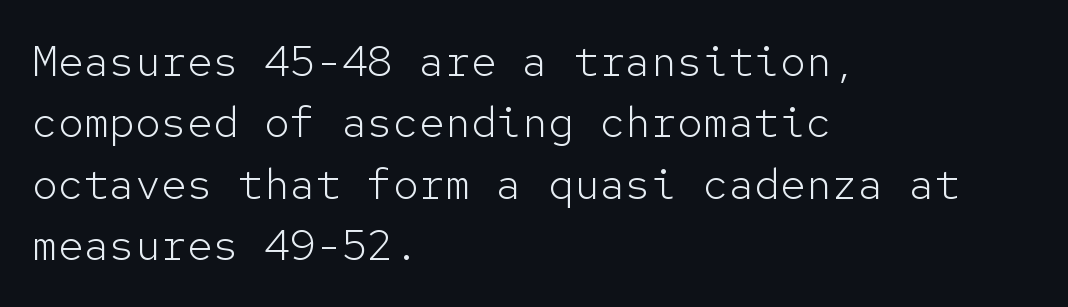
{"serif": "no", "italic": "no", "bold": "no", "weight": "light", "width": "normal", "stroke_contrast": "low", "x_height": "medium", "monospaced": "yes", "underline": "no", "align": "left", "line_spacing": "normal", "line_spacing_ratio": 1.43, "letter_spacing": "normal", "letter_spacing_em": 0.0, "glyph_px": 43}
